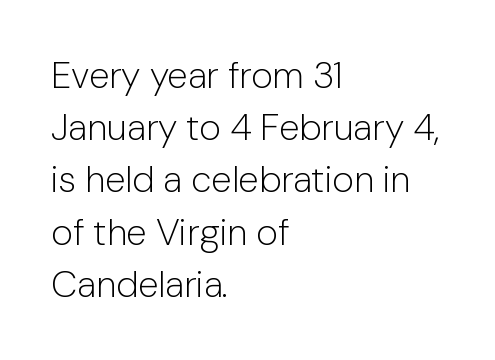
The compositor pushed each line to the left boundary. Regular leading. The face looks like a standard text weight, possibly lighter. This rendering features lettering with no underline. Does extra space separate the letters? No, they use regular spacing.
